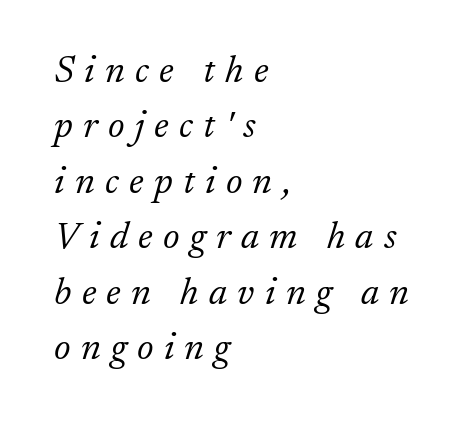
Bold? No — there's no thickening of the strokes. This rendering widens character spacing well past its baseline value. Teacher's note: observe the even left margin — that is flush-left alignment. Honestly, the row spacing looks completely unremarkable.
